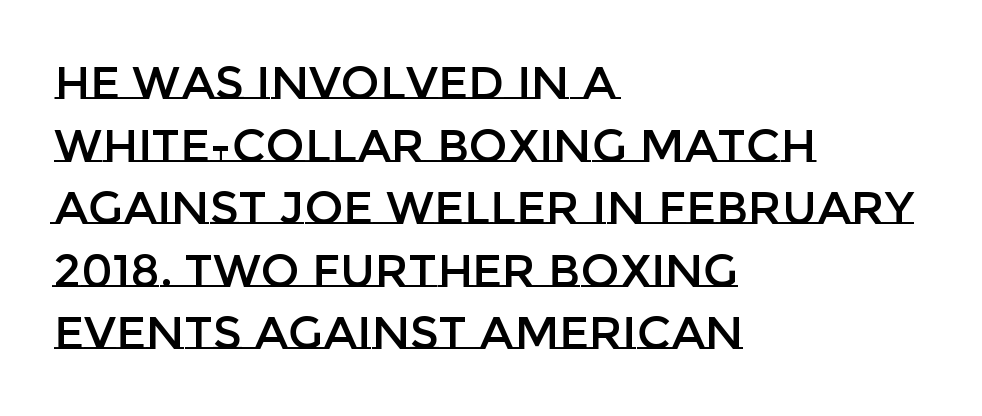
Q: Is the text italic (slanted)? A: No, it is upright.
Q: Is the text underlined? A: No.
Q: How is the paragraph aligned? A: Left-aligned.
Q: Is the spacing between letters normal or unusually wide? A: Normal.
Q: Is the spacing between lines tight, normal or loose? A: Normal.
Q: Width (condensed, normal, or wide)? A: Normal.
Q: Stroke contrast? A: Low.
Q: x-height? A: Large.
Q: Monospaced? A: No.
